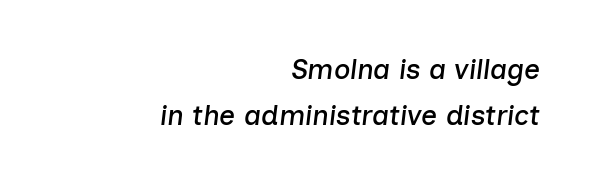
The image shows 28 px text type, italic (leaning right); set right-aligned, normal line spacing (1.65x), normal letter spacing, not underlined; low stroke contrast and a medium x-height.
